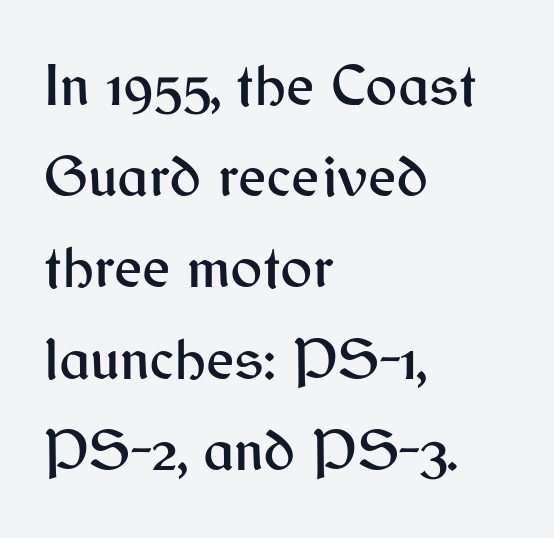
{"serif": "no", "italic": "no", "width": "normal", "stroke_contrast": "medium", "x_height": "medium", "monospaced": "no", "underline": "no", "align": "left", "line_spacing": "normal", "line_spacing_ratio": 1.52, "letter_spacing": "normal", "letter_spacing_em": 0.0, "glyph_px": 60}
